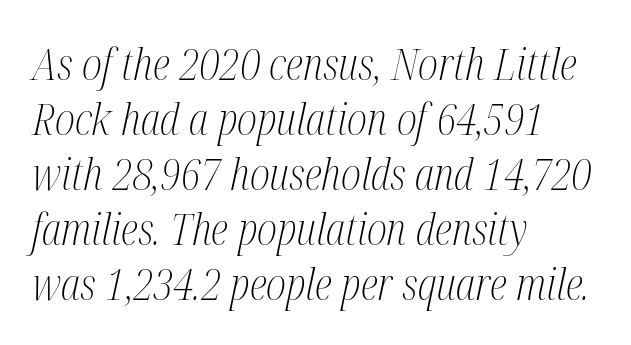
{"serif": "yes", "italic": "yes", "lean": "right", "slant_degrees": 12, "bold": "no", "weight": "light", "width": "condensed", "stroke_contrast": "medium", "x_height": "medium", "monospaced": "no", "underline": "no", "align": "left", "line_spacing": "normal", "line_spacing_ratio": 1.25, "letter_spacing": "normal", "letter_spacing_em": 0.0, "glyph_px": 44}
